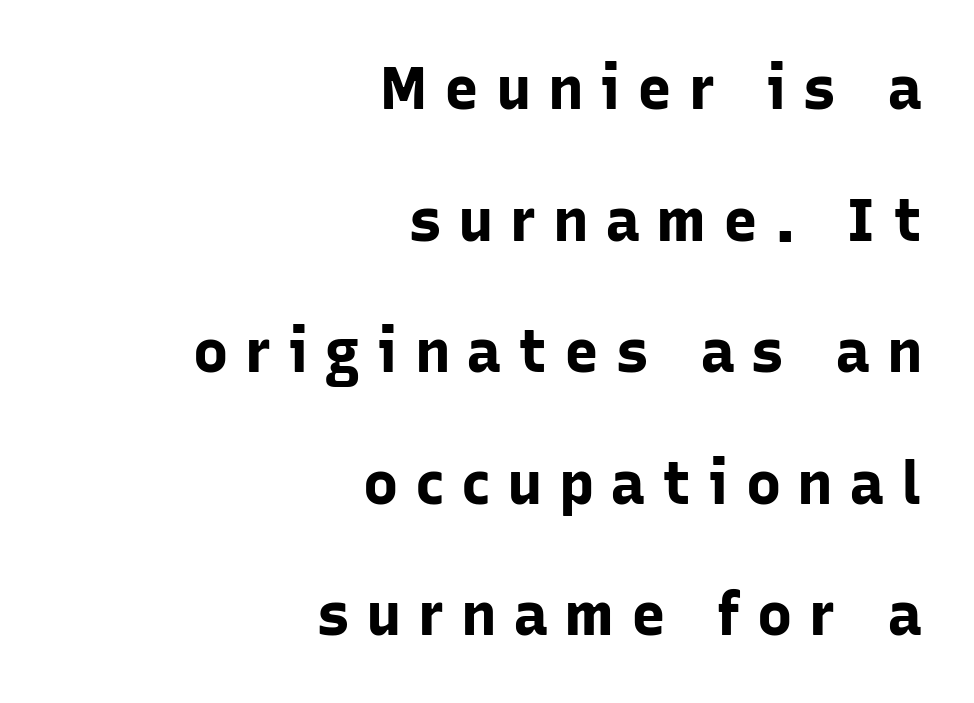
{"serif": "no", "italic": "no", "bold": "yes", "weight": "bold", "width": "normal", "stroke_contrast": "low", "x_height": "medium", "monospaced": "no", "underline": "no", "align": "right", "line_spacing": "loose", "line_spacing_ratio": 2.23, "letter_spacing": "wide", "letter_spacing_em": 0.28, "glyph_px": 59}
